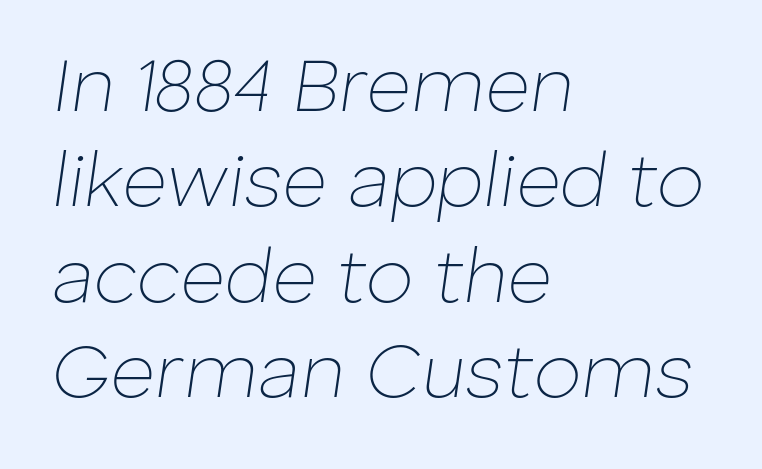
Descender tails drop into unmarked territory. The glyphs look as if they've been sheared to an angle. The font sits on the lighter half of the weight spectrum, regular included. Each word holds together tightly as a unit, with standard inter-letter gaps.
